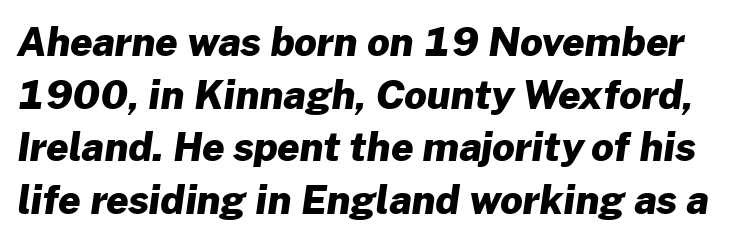
{"serif": "no", "bold": "yes", "weight": "heavy", "width": "normal", "stroke_contrast": "low", "x_height": "medium", "monospaced": "no", "underline": "no", "line_spacing": "normal", "line_spacing_ratio": 1.35, "letter_spacing": "normal", "letter_spacing_em": 0.0, "glyph_px": 39}
